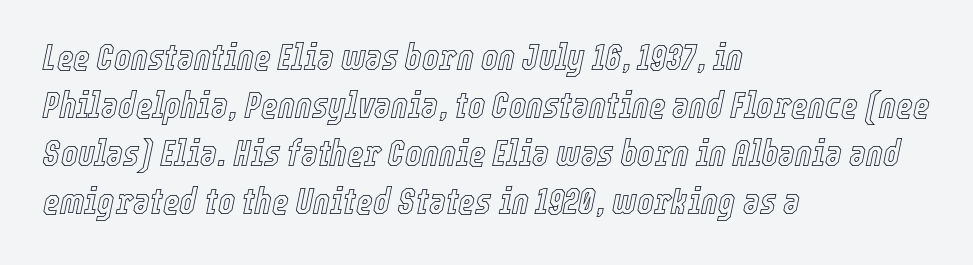
{"italic": "yes", "lean": "right", "slant_degrees": 12, "width": "condensed", "x_height": "medium", "monospaced": "no", "underline": "no", "align": "left", "line_spacing": "normal", "line_spacing_ratio": 1.33, "letter_spacing": "normal", "letter_spacing_em": 0.0, "glyph_px": 36}
